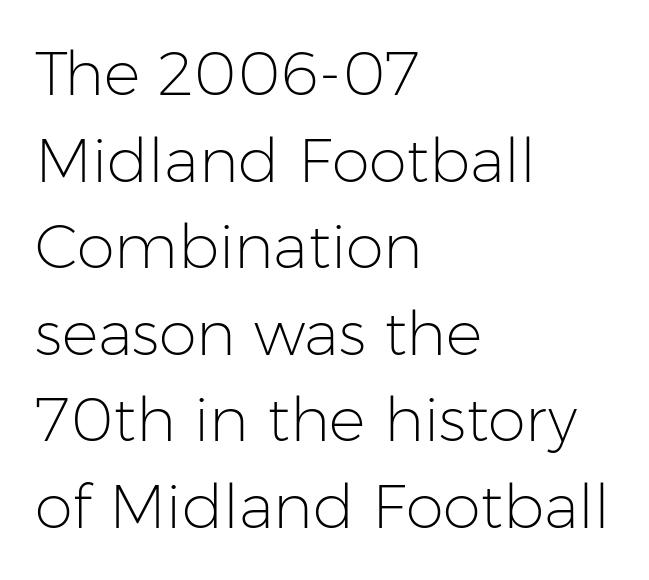
The image shows 61 px light sans-serif type, upright; set left-aligned, normal line spacing (1.42x), normal letter spacing, not underlined; low stroke contrast and a medium x-height.
